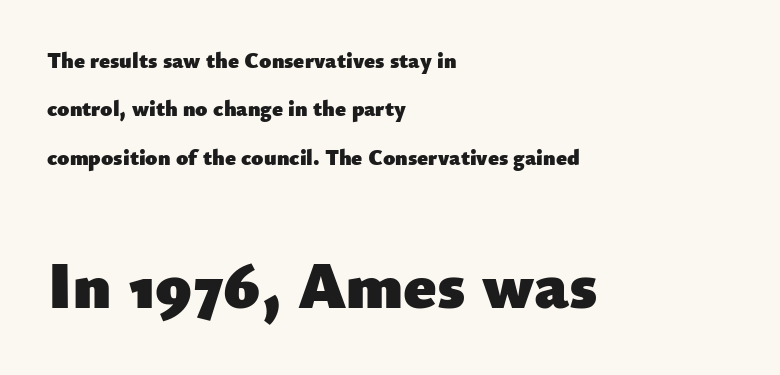
Q: Is the text bold? A: Yes.
Q: Is the text italic (slanted)? A: No, it is upright.
Q: Is the typeface a serif or a sans-serif typeface? A: Sans-serif.
Q: Is the text underlined? A: No.
Q: How is the paragraph aligned? A: Left-aligned.
Q: Is the spacing between letters normal or unusually wide? A: Normal.
Q: Is the spacing between lines tight, normal or loose? A: Loose.
Q: Which block of text is set in a larger size, the first (top) or the second (bottom)? A: The second (bottom) one.
Q: Width (condensed, normal, or wide)? A: Normal.
Q: Stroke contrast? A: Low.
Q: x-height? A: Small.
Q: Monospaced? A: No.
